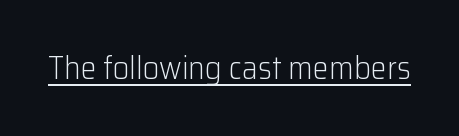
The image shows 32 px light sans-serif type, upright; set normal letter spacing, underlined; low stroke contrast and a medium x-height.
